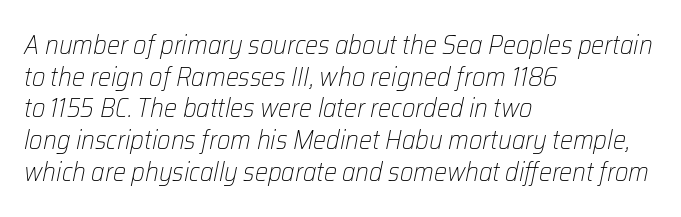
No letter is thick-stroked: the sample isn't bold. The passage shown has conventional tracking throughout. Check under the words: just untouched page. Style check: oblique. One-word summary of the alignment: left.
